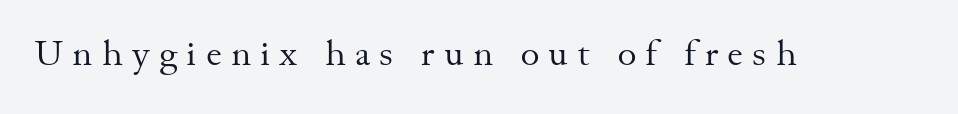
You could only call the tracking loose — the letters float apart. Weight: not bold — regular or lighter. The letters advance in unequal steps, a hallmark of proportional type. Quick note: underline off. You can tell it's not italic because the verticals are truly vertical. Classification — serif.
